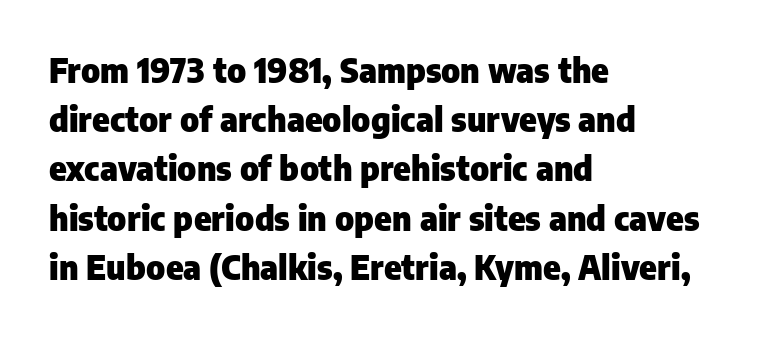
{"serif": "no", "italic": "no", "bold": "yes", "weight": "heavy", "width": "normal", "stroke_contrast": "low", "x_height": "medium", "monospaced": "no", "underline": "no", "align": "left", "line_spacing": "normal", "line_spacing_ratio": 1.49, "letter_spacing": "normal", "letter_spacing_em": 0.0, "glyph_px": 33}
